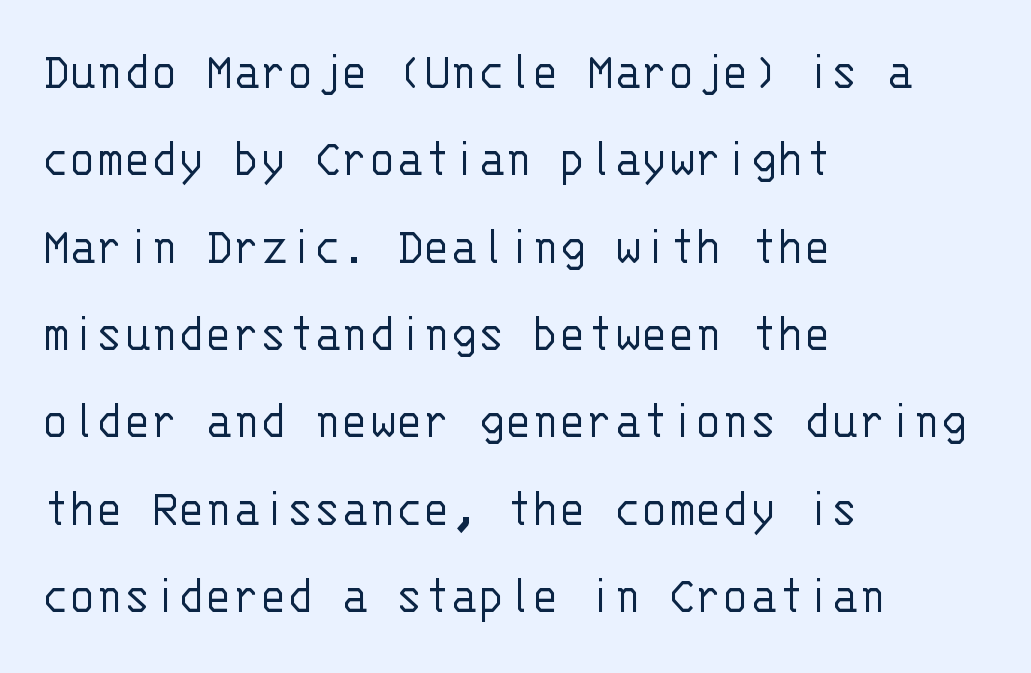
Is the stroke heavy? The answer is a plain regular-or-lighter. The lines sit at an ordinary, default distance from one another. You could count columns in this text — the font is strictly monospaced. Observe the absence of serifs on each vertical stroke in this sample.
